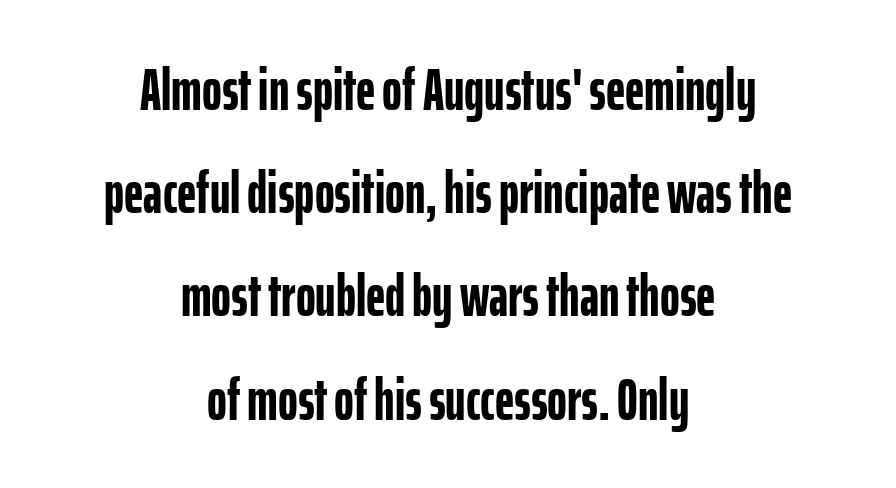
Q: Is the text bold? A: Yes.
Q: Is the text italic (slanted)? A: No, it is upright.
Q: Is the typeface a serif or a sans-serif typeface? A: Sans-serif.
Q: Is the text underlined? A: No.
Q: How is the paragraph aligned? A: Centered.
Q: Is the spacing between letters normal or unusually wide? A: Normal.
Q: Width (condensed, normal, or wide)? A: Condensed.
Q: Stroke contrast? A: Low.
Q: x-height? A: Medium.
Q: Monospaced? A: No.
